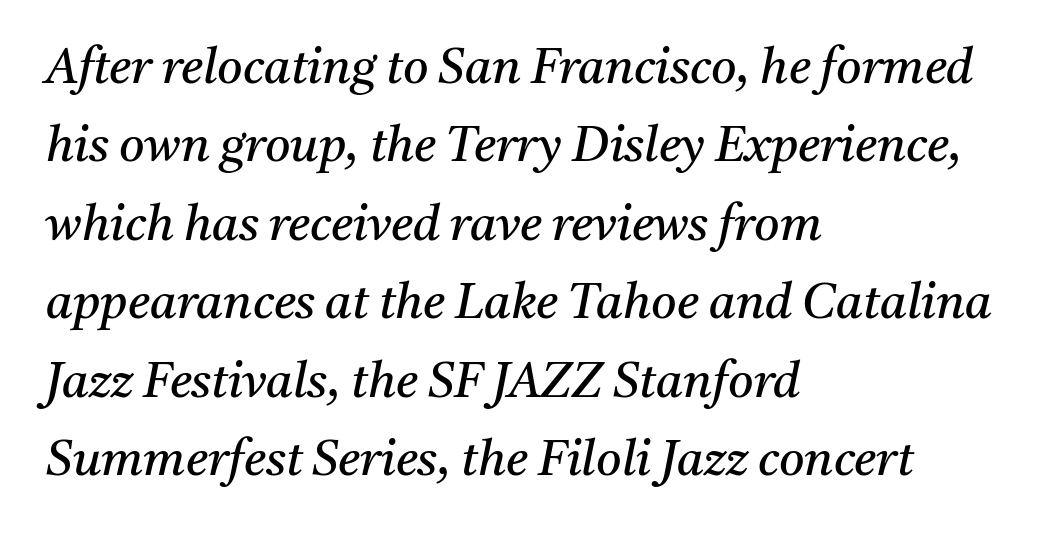
{"serif": "yes", "italic": "yes", "lean": "right", "slant_degrees": 11, "bold": "no", "weight": "regular", "width": "normal", "stroke_contrast": "medium", "x_height": "medium", "monospaced": "no", "underline": "no", "align": "left", "line_spacing": "normal", "line_spacing_ratio": 1.6, "letter_spacing": "normal", "letter_spacing_em": 0.0, "glyph_px": 49}
